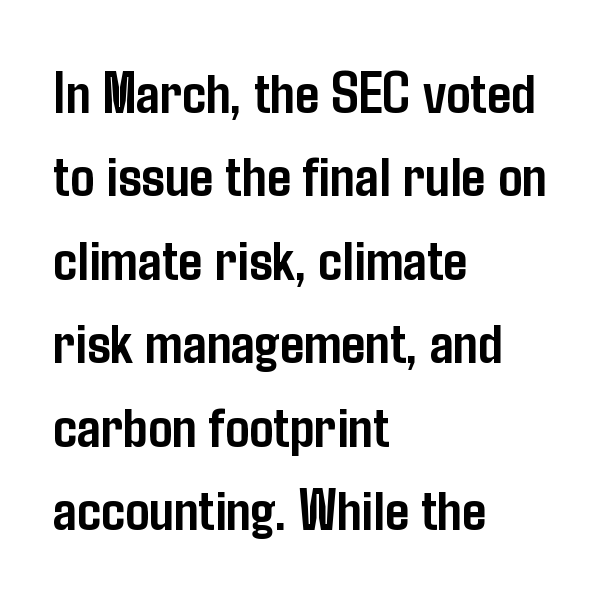
{"serif": "no", "italic": "no", "bold": "yes", "weight": "semibold", "width": "condensed", "stroke_contrast": "low", "x_height": "medium", "monospaced": "no", "underline": "no", "align": "left", "line_spacing": "normal", "line_spacing_ratio": 1.39, "letter_spacing": "normal", "letter_spacing_em": 0.0, "glyph_px": 60}
